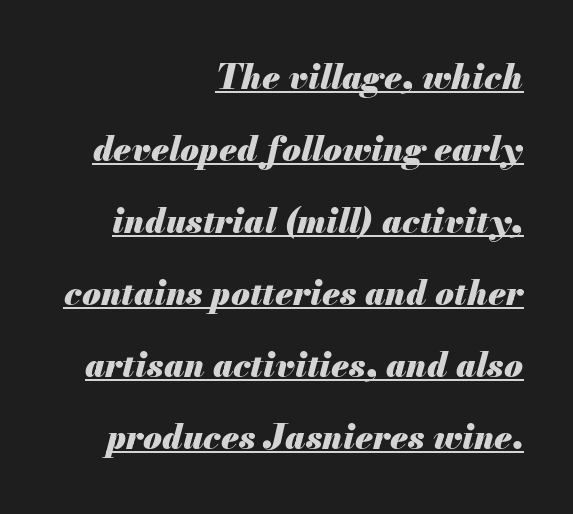
{"italic": "yes", "lean": "right", "slant_degrees": 13, "bold": "yes", "weight": "heavy", "width": "normal", "stroke_contrast": "medium", "x_height": "small", "monospaced": "no", "underline": "yes", "align": "right", "line_spacing": "loose", "line_spacing_ratio": 2.12, "letter_spacing": "normal", "letter_spacing_em": 0.0, "glyph_px": 34}
